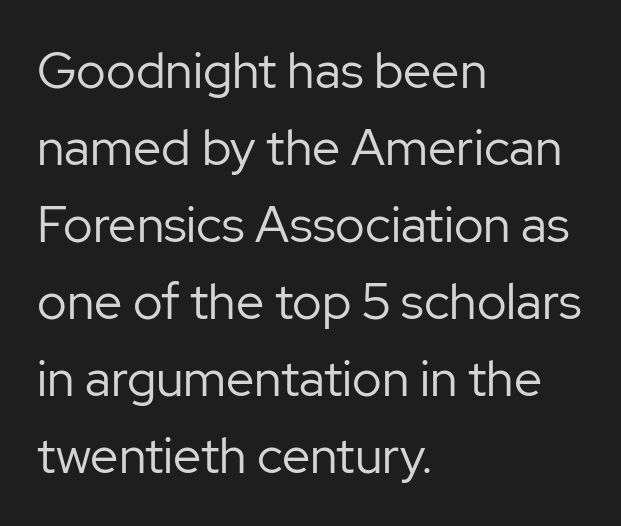
Q: Is the text bold? A: No.
Q: Is the text italic (slanted)? A: No, it is upright.
Q: Is the typeface a serif or a sans-serif typeface? A: Sans-serif.
Q: Is the text underlined? A: No.
Q: How is the paragraph aligned? A: Left-aligned.
Q: Is the spacing between letters normal or unusually wide? A: Normal.
Q: Is the spacing between lines tight, normal or loose? A: Normal.
Q: Width (condensed, normal, or wide)? A: Normal.
Q: Stroke contrast? A: Low.
Q: x-height? A: Medium.
Q: Monospaced? A: No.
